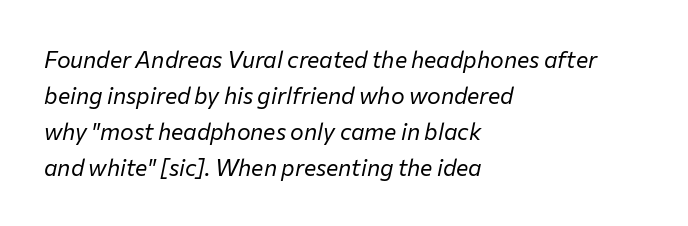
Q: Is the text bold? A: No.
Q: Is the text italic (slanted)? A: Yes, it leans right by about 12 degrees.
Q: Is the text underlined? A: No.
Q: How is the paragraph aligned? A: Left-aligned.
Q: Is the spacing between letters normal or unusually wide? A: Normal.
Q: Is the spacing between lines tight, normal or loose? A: Normal.
